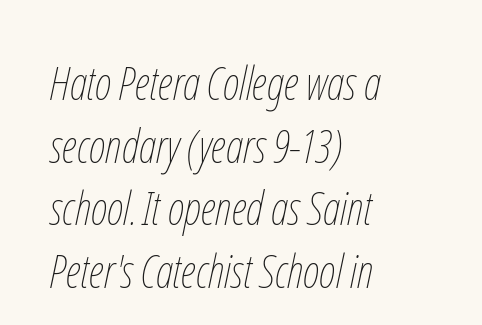
The image shows 46 px thin, condensed type, italic (leaning right); set left-aligned, normal line spacing (1.36x), normal letter spacing, not underlined; low stroke contrast and a medium x-height.
